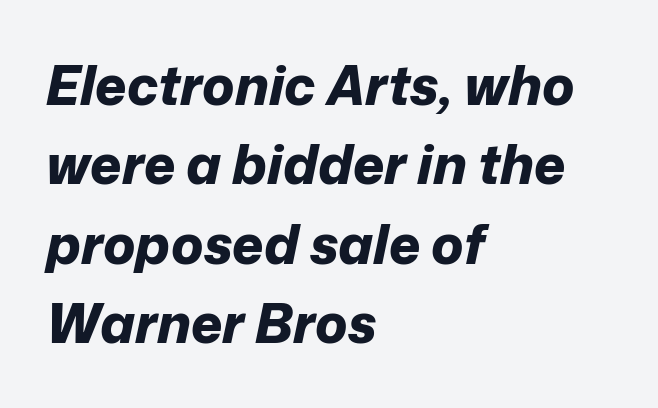
The image shows 54 px bold type, italic (leaning right); set left-aligned, normal line spacing (1.47x), normal letter spacing, not underlined; low stroke contrast and a medium x-height.
